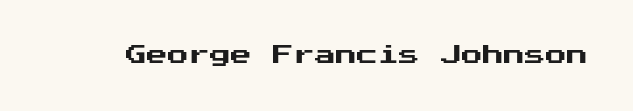
Every character sits straight up, as roman type does. The string is rendered with underlining switched off. Students, note that the glyphs here touch the page at normal intervals.
